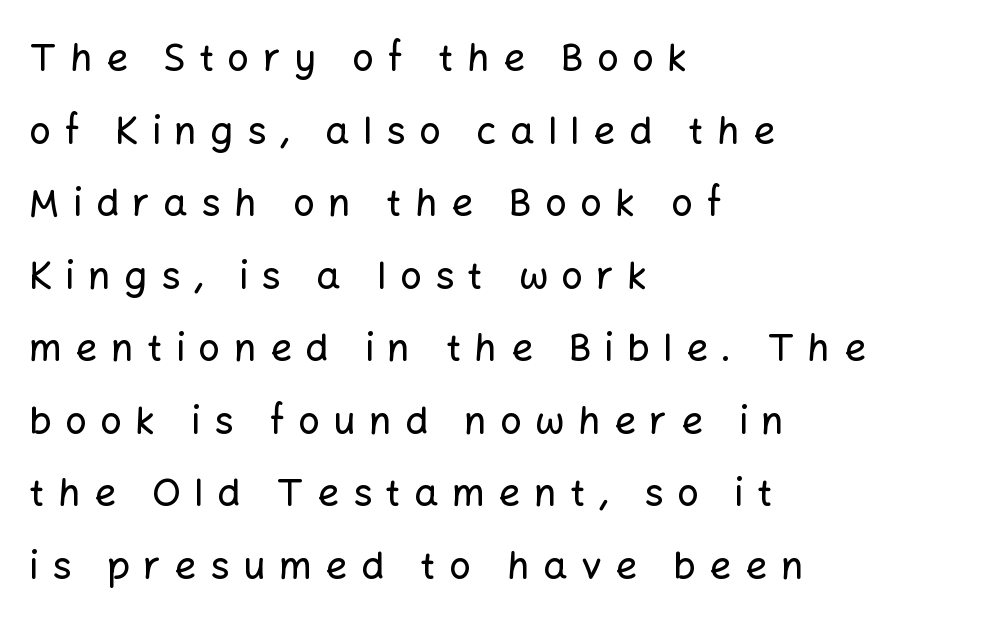
Q: Is the text italic (slanted)? A: No, it is upright.
Q: Is the typeface a serif or a sans-serif typeface? A: Sans-serif.
Q: Is the text underlined? A: No.
Q: How is the paragraph aligned? A: Left-aligned.
Q: Is the spacing between letters normal or unusually wide? A: Unusually wide.
Q: Is the spacing between lines tight, normal or loose? A: Loose.
Q: Width (condensed, normal, or wide)? A: Normal.
Q: Stroke contrast? A: Low.
Q: x-height? A: Medium.
Q: Monospaced? A: No.
